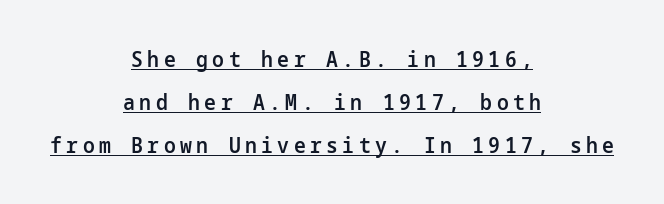
The image shows 21 px text type, upright; set centered, loose line spacing (2.04x), unusually wide letter spacing (+0.21 em), underlined.
